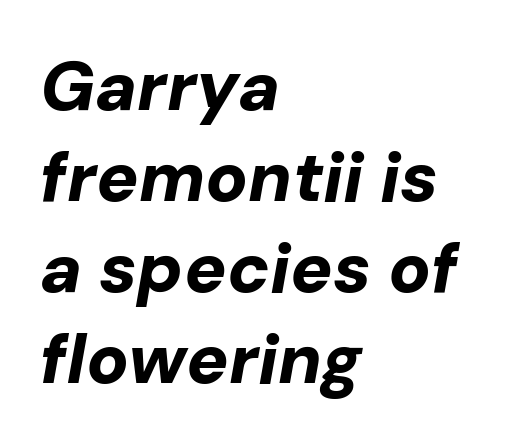
Q: Is the text bold? A: Yes.
Q: Is the text italic (slanted)? A: Yes, it leans right by about 10 degrees.
Q: Is the text underlined? A: No.
Q: How is the paragraph aligned? A: Left-aligned.
Q: Is the spacing between letters normal or unusually wide? A: Normal.
Q: Is the spacing between lines tight, normal or loose? A: Normal.
Q: Width (condensed, normal, or wide)? A: Normal.
Q: Stroke contrast? A: Low.
Q: x-height? A: Medium.
Q: Monospaced? A: No.
